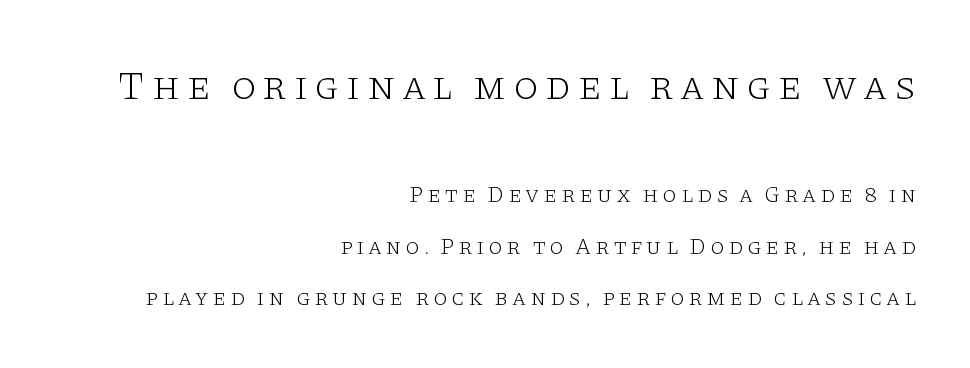
Q: Is the text bold? A: No.
Q: Is the text italic (slanted)? A: No, it is upright.
Q: Is the typeface a serif or a sans-serif typeface? A: Serif.
Q: Is the text underlined? A: No.
Q: How is the paragraph aligned? A: Right-aligned.
Q: Is the spacing between lines tight, normal or loose? A: Loose.
Q: Which block of text is set in a larger size, the first (top) or the second (bottom)? A: The first (top) one.
Q: Width (condensed, normal, or wide)? A: Wide.
Q: Stroke contrast? A: Low.
Q: x-height? A: Large.
Q: Monospaced? A: No.
